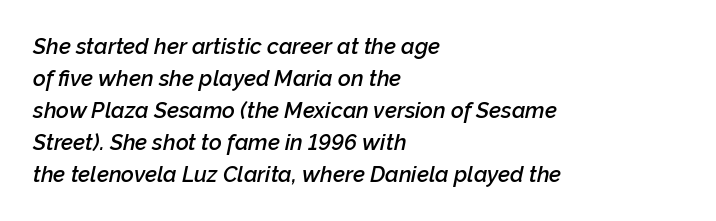
Notice how the stems are inclined rather than vertical — that's the hallmark of italics. Characters follow at the spacing the type designer built in. Alignment: flush left. The area under the type is left untouched. This is the in-between weight designers call semibold or demi.
